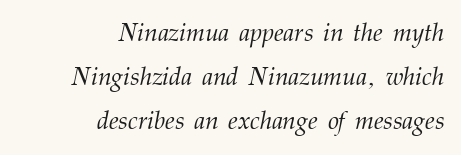
Q: Is the text bold? A: No.
Q: Is the text italic (slanted)? A: Yes, it leans right by about 12 degrees.
Q: Is the text underlined? A: No.
Q: How is the paragraph aligned? A: Right-aligned.
Q: Is the spacing between letters normal or unusually wide? A: Normal.
